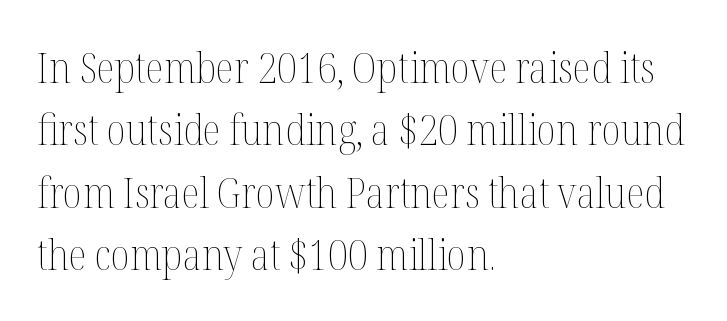
The image shows 43 px thin, condensed type, upright; set left-aligned, normal line spacing (1.45x), normal letter spacing, not underlined; medium stroke contrast and a medium x-height.
